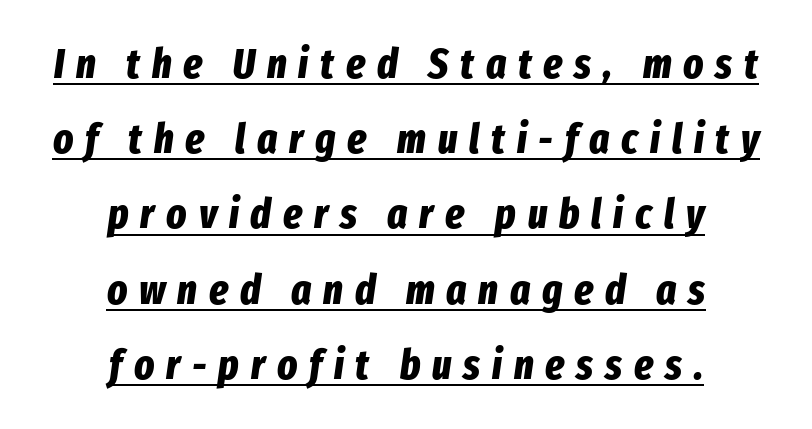
The image shows 42 px bold, condensed type, italic (leaning right); set centered, line spacing 1.79x, unusually wide letter spacing (+0.28 em), underlined; low stroke contrast and a medium x-height.
